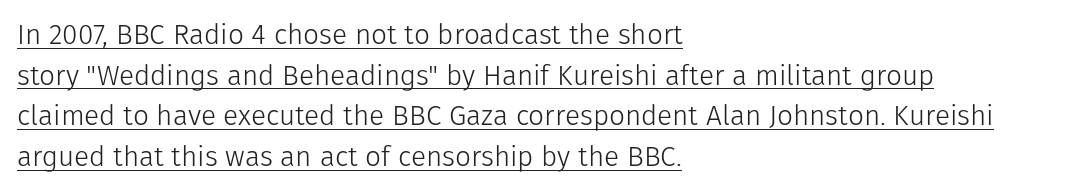
{"serif": "no", "italic": "no", "bold": "no", "weight": "light", "width": "normal", "stroke_contrast": "low", "x_height": "medium", "monospaced": "no", "underline": "yes", "align": "left", "line_spacing": "normal", "line_spacing_ratio": 1.45, "letter_spacing": "normal", "letter_spacing_em": 0.0, "glyph_px": 28}
